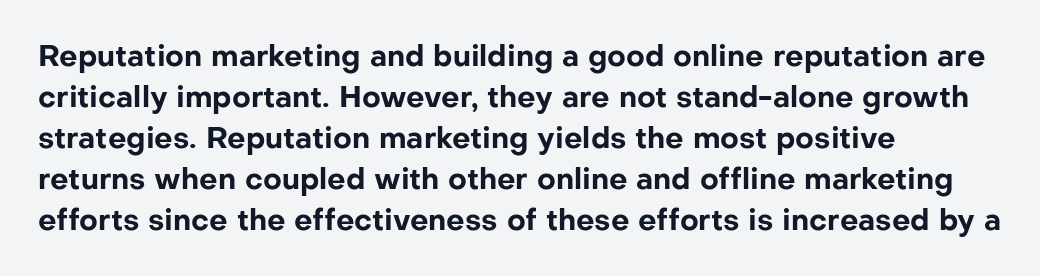
Observe the absence of serifs on each vertical stroke in this sample. These lines are rendered in a variable-pitch font. Quick note: not italic, upright. A dark, heavy texture on the line: the type is bold.
